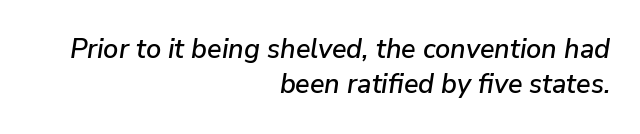
{"italic": "yes", "lean": "right", "slant_degrees": 9, "underline": "no", "align": "right", "line_spacing": "normal", "line_spacing_ratio": 1.3, "letter_spacing": "normal", "letter_spacing_em": 0.0, "glyph_px": 27}
